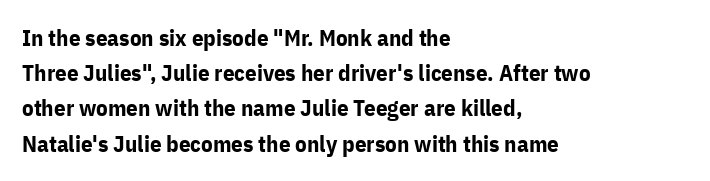
Each new line begins a customary step beneath the previous one. This rendering leaves character spacing at its baseline value. The lettering stays uniformly vertical, giving the passage a roman look. This rendering features lettering with no underline. A student would call this left alignment; a typographer would say flush left, rag right. Is the type bold? Yes — the strokes are clearly thick and heavy.
